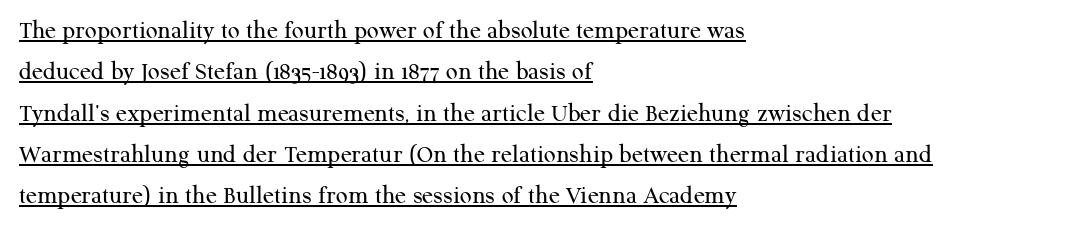
Observe the ordinary spacing: letters are neighbours, not strangers. Caption: multi-line text, flush left, ragged right. The leading is moderate, giving the passage an even texture. Upright lettering throughout. Underline: present.
